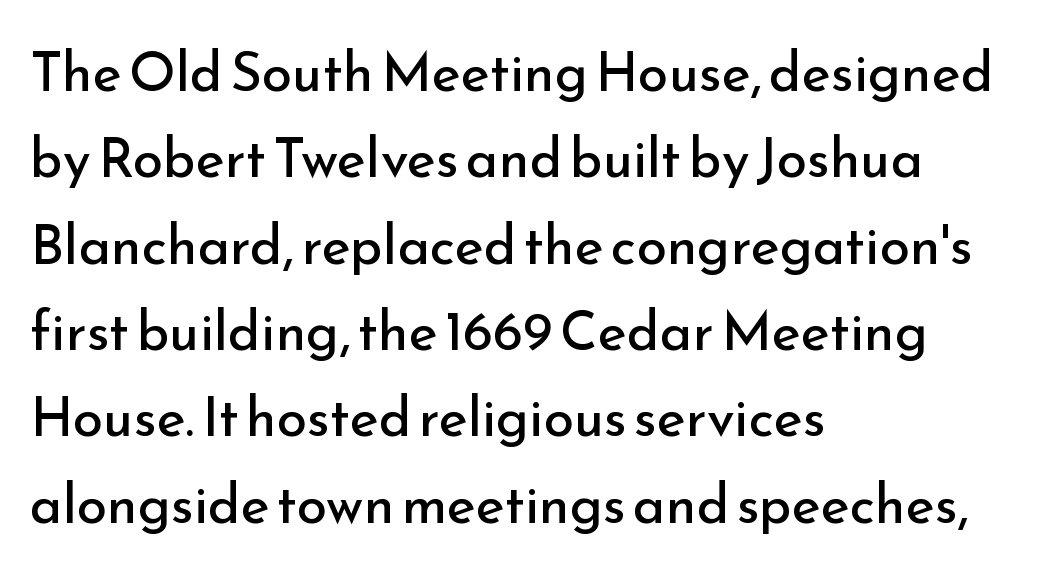
Q: Is the text bold? A: No.
Q: Is the text italic (slanted)? A: No, it is upright.
Q: Is the typeface a serif or a sans-serif typeface? A: Sans-serif.
Q: Is the text underlined? A: No.
Q: How is the paragraph aligned? A: Left-aligned.
Q: Is the spacing between letters normal or unusually wide? A: Normal.
Q: Is the spacing between lines tight, normal or loose? A: Normal.
Q: Width (condensed, normal, or wide)? A: Normal.
Q: Stroke contrast? A: Low.
Q: x-height? A: Small.
Q: Monospaced? A: No.
